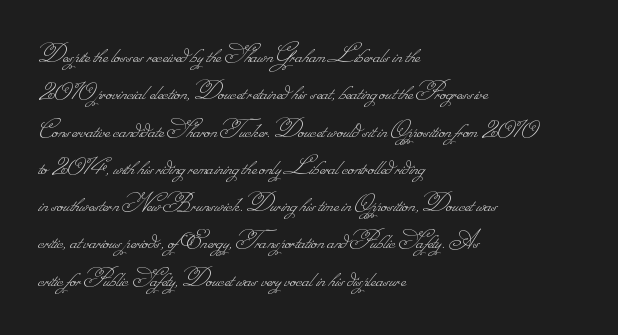
Caption: face not bold, strokes unweighted. Short note: letters normally spaced. The area under the type is left untouched. Typeset ragged right — the left edge is the straight one.
